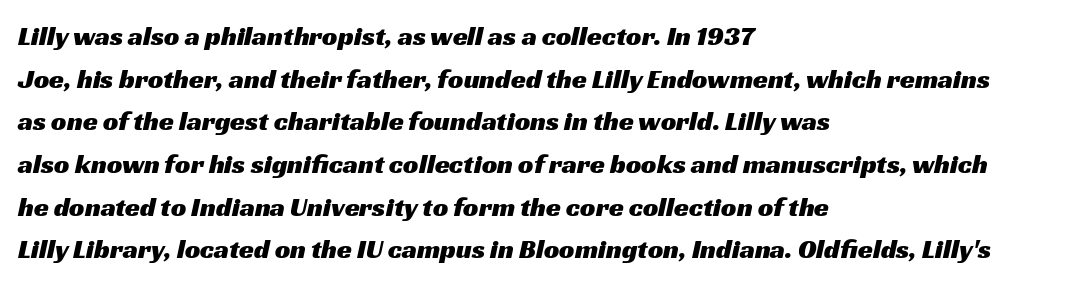
The rendering uses a moderate line-height, typical for paragraphs. Caption: standard tracking, unaltered. Check the space under the baseline: it is left empty. These lines are set flush left with a ragged right edge.
